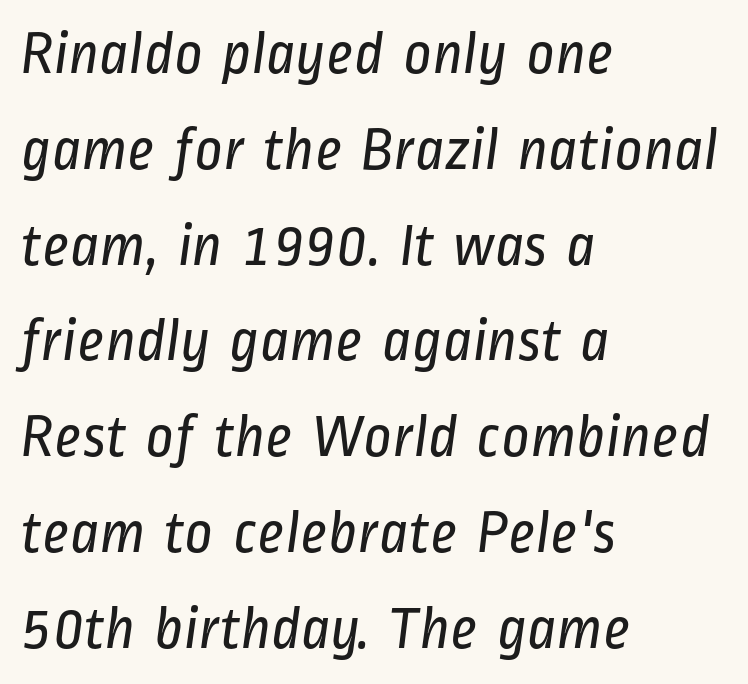
The image shows 61 px regular-weight, condensed sans-serif type; set left-aligned, normal line spacing (1.57x), normal letter spacing, not underlined; low stroke contrast and a medium x-height.
